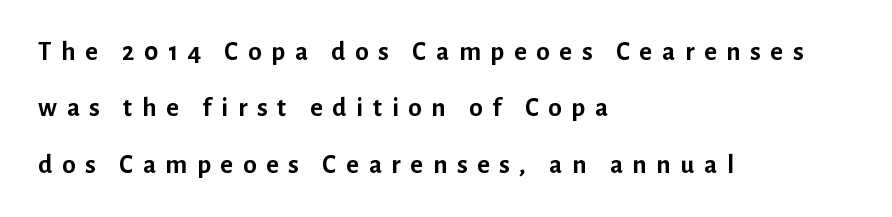
The letterforms stand isolated, each surrounded by extra space. Line beginnings align vertically; line endings do not. Honestly, there is no underline to notice here at all. Rendered with straight, roman letterforms. Its strokes are broad and dark, the hallmark of bold type.
